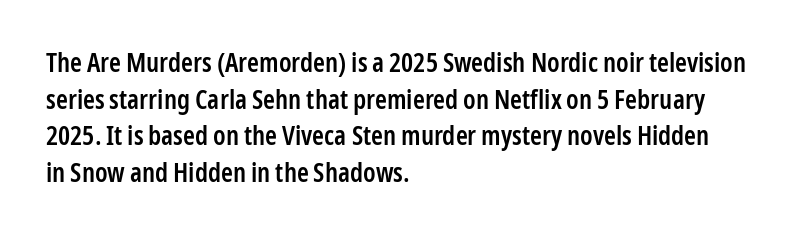
The image shows 27 px text type, upright; set left-aligned, normal line spacing (1.36x), normal letter spacing, not underlined.
